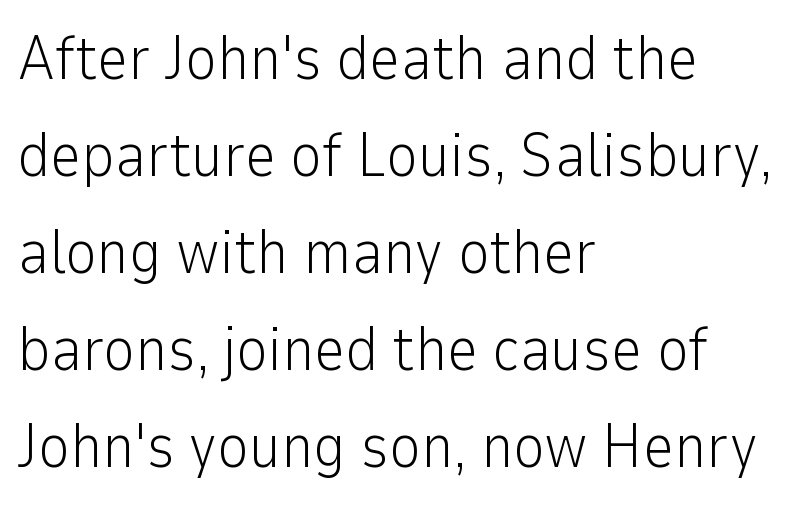
A classic flush-left, rag-right setting is used for this passage. Weight: in the light-to-regular range. The specimen omits any rule beneath the text block's lines. These lines are rendered in a variable-pitch font. The type family on display is of the sans-serif kind.
